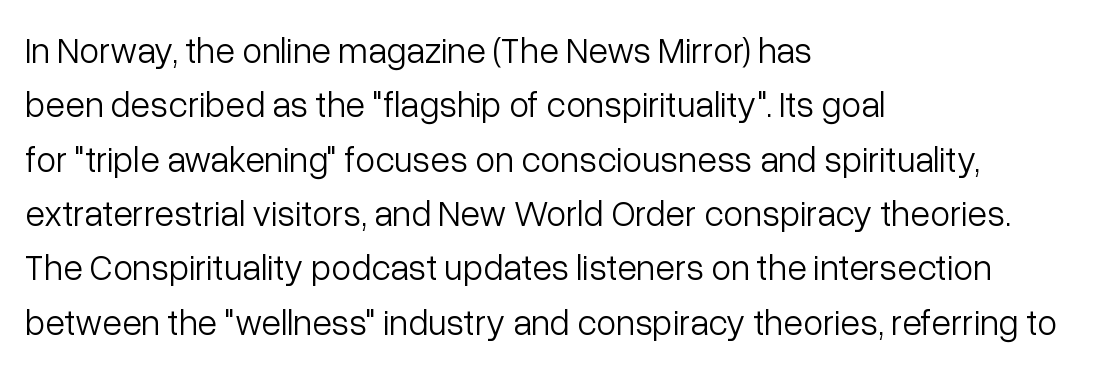
The image shows 36 px light sans-serif type, upright; set left-aligned, normal line spacing (1.51x), normal letter spacing, not underlined; low stroke contrast and a medium x-height.
